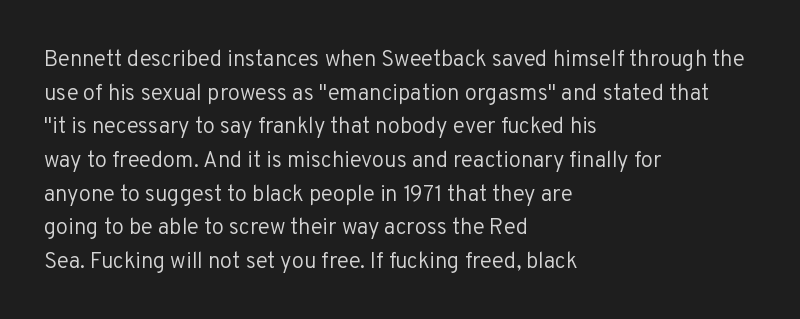
{"italic": "no", "bold": "no", "underline": "no", "align": "left", "line_spacing": "normal", "line_spacing_ratio": 1.53, "letter_spacing": "normal", "letter_spacing_em": 0.0, "glyph_px": 22}
